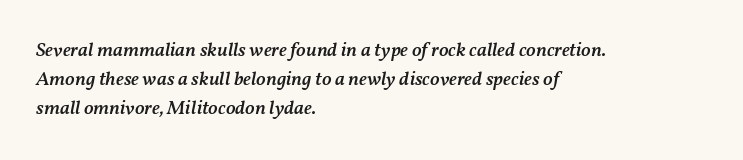
Q: Is the text bold? A: Semi-bold.
Q: Is the text italic (slanted)? A: Yes, it leans right by about 11 degrees.
Q: Is the text underlined? A: No.
Q: How is the paragraph aligned? A: Left-aligned.
Q: Is the spacing between letters normal or unusually wide? A: Normal.
Q: Is the spacing between lines tight, normal or loose? A: Normal.
